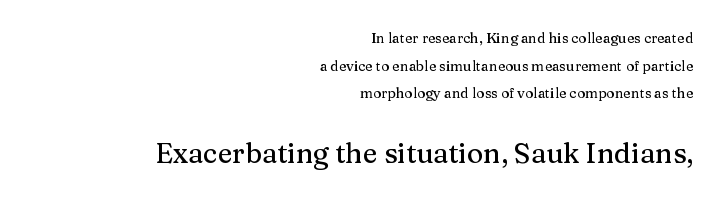
One-word summary of the alignment: right. How would I describe the line gaps? Wide and relaxed. Just letters on the line, the space beneath them empty. These lines are rendered in a variable-pitch font. Are there feet on the stems? There are — it's a serif.
